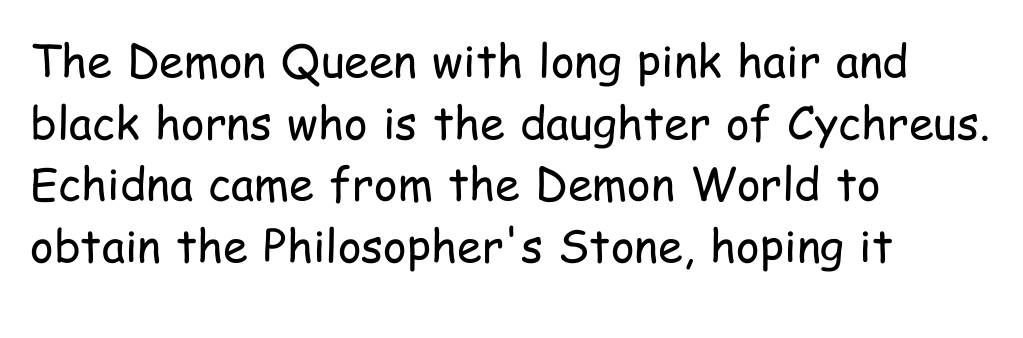
Q: Is the text bold? A: No.
Q: Is the text italic (slanted)? A: No, it is upright.
Q: Is the typeface a serif or a sans-serif typeface? A: Sans-serif.
Q: Is the text underlined? A: No.
Q: How is the paragraph aligned? A: Left-aligned.
Q: Is the spacing between letters normal or unusually wide? A: Normal.
Q: Is the spacing between lines tight, normal or loose? A: Normal.
Q: Width (condensed, normal, or wide)? A: Condensed.
Q: Stroke contrast? A: Low.
Q: x-height? A: Medium.
Q: Monospaced? A: No.
